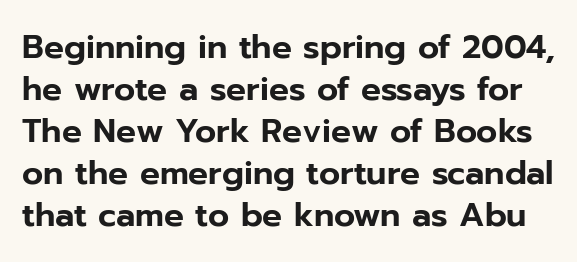
A roman cut, with each character standing at attention. Each row of text sits above clean, open space. Students, observe: this is what conventionally led text looks like. Font category for this specimen: sans-serif. The type is set solid horizontally, with unmodified tracking.
